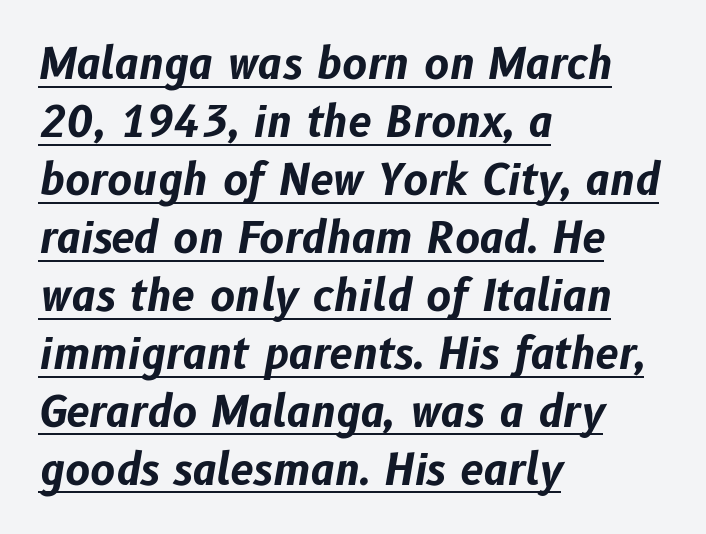
{"italic": "yes", "lean": "right", "slant_degrees": 10, "bold": "yes", "weight": "bold", "width": "normal", "stroke_contrast": "low", "x_height": "medium", "monospaced": "no", "underline": "yes", "align": "left", "line_spacing": "normal", "line_spacing_ratio": 1.38, "letter_spacing": "normal", "letter_spacing_em": 0.0, "glyph_px": 42}
